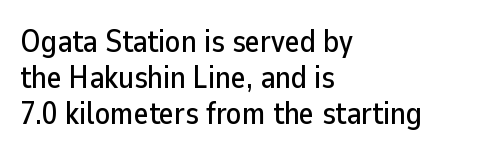
Q: Is the text italic (slanted)? A: No, it is upright.
Q: Is the typeface a serif or a sans-serif typeface? A: Sans-serif.
Q: Is the text underlined? A: No.
Q: How is the paragraph aligned? A: Left-aligned.
Q: Is the spacing between letters normal or unusually wide? A: Normal.
Q: Width (condensed, normal, or wide)? A: Normal.
Q: Stroke contrast? A: Low.
Q: x-height? A: Medium.
Q: Monospaced? A: No.
